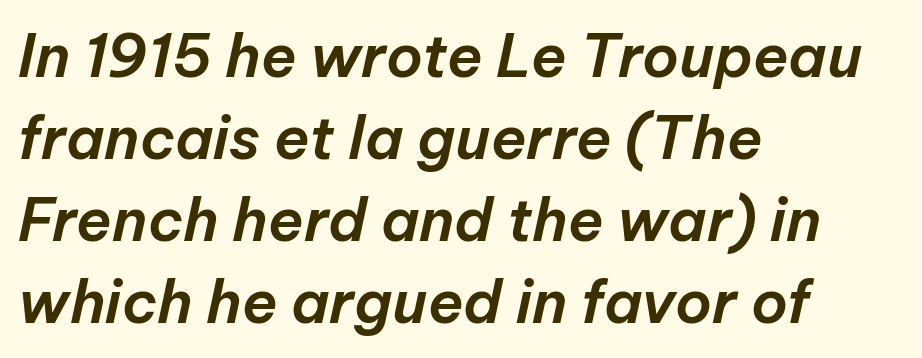
{"italic": "yes", "lean": "right", "slant_degrees": 12, "width": "normal", "stroke_contrast": "low", "x_height": "medium", "monospaced": "no", "underline": "no", "align": "left", "line_spacing": "normal", "line_spacing_ratio": 1.39, "letter_spacing": "normal", "letter_spacing_em": 0.0, "glyph_px": 59}
